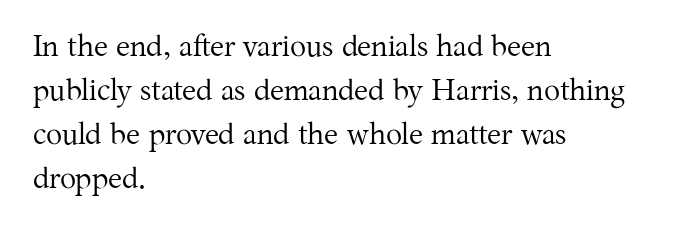
Compared with typical paragraphs, the rows here are spaced about the same. Honestly, the letter spacing is just normal — you wouldn't notice it. A light-to-regular cut is what we see here. The specimen omits any rule beneath the text block's lines.
